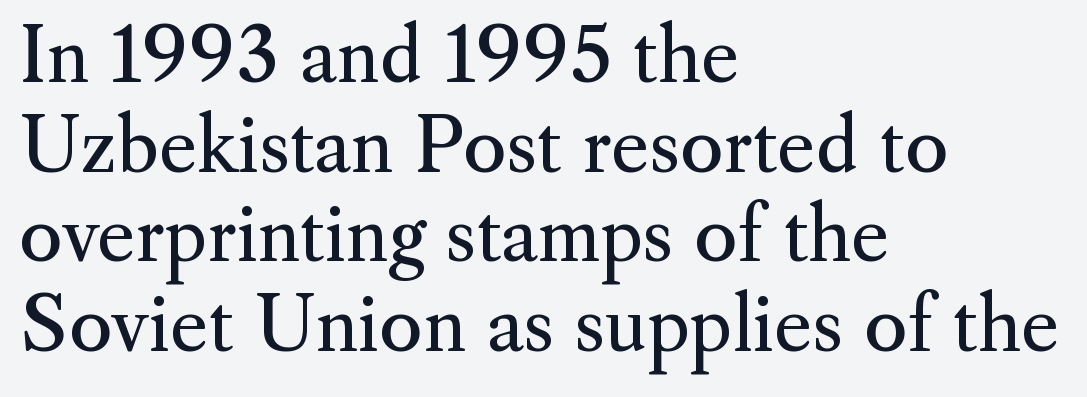
The image shows 74 px regular-weight serif type, upright; set left-aligned, line spacing 1.21x, normal letter spacing, not underlined; medium stroke contrast and a small x-height.
